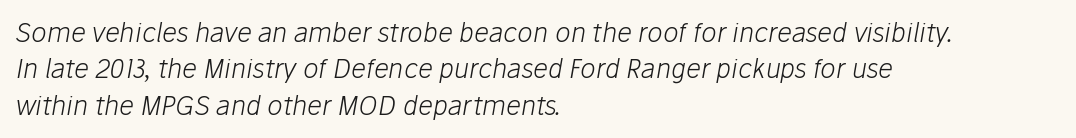
The image shows 26 px text type, italic (leaning right); set left-aligned, normal line spacing (1.4x), normal letter spacing, not underlined.
